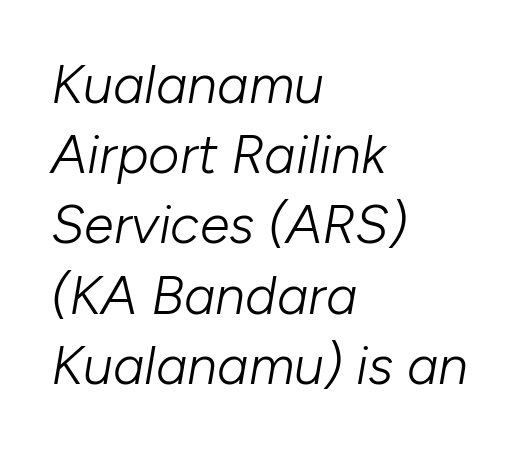
{"italic": "yes", "lean": "right", "slant_degrees": 10, "bold": "no", "weight": "light", "width": "normal", "stroke_contrast": "low", "x_height": "medium", "monospaced": "no", "underline": "no", "align": "left", "line_spacing": "normal", "line_spacing_ratio": 1.3, "letter_spacing": "normal", "letter_spacing_em": 0.0, "glyph_px": 54}
